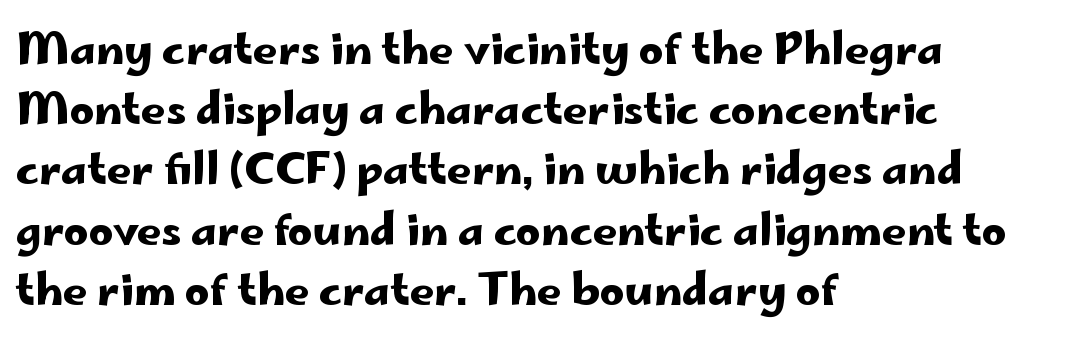
Q: Is the text italic (slanted)? A: No, it is upright.
Q: Is the typeface a serif or a sans-serif typeface? A: Sans-serif.
Q: Is the text underlined? A: No.
Q: How is the paragraph aligned? A: Left-aligned.
Q: Is the spacing between letters normal or unusually wide? A: Normal.
Q: Is the spacing between lines tight, normal or loose? A: Normal.
Q: Width (condensed, normal, or wide)? A: Wide.
Q: Stroke contrast? A: Low.
Q: x-height? A: Small.
Q: Monospaced? A: No.
